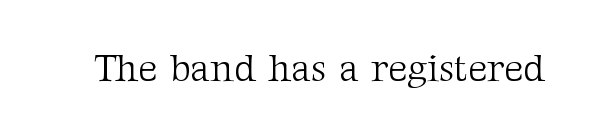
{"serif": "yes", "italic": "no", "bold": "no", "weight": "light", "width": "normal", "stroke_contrast": "medium", "x_height": "medium", "monospaced": "no", "underline": "no", "letter_spacing": "normal", "letter_spacing_em": 0.0, "glyph_px": 38}
